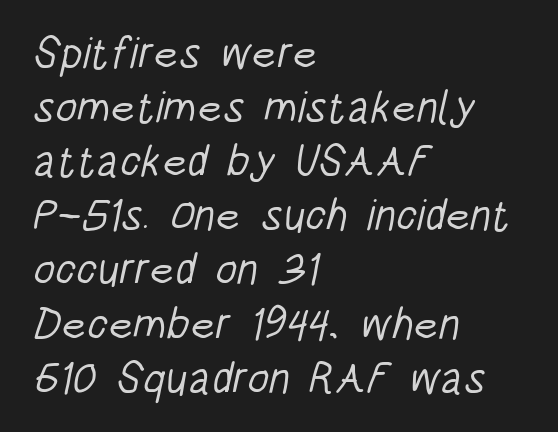
Lines of text with bare space underneath. The type is set solid horizontally, with unmodified tracking. Stroke terminals: plain, sans-serif. The passage shown is typed in a proportional face where columns would drift. Teacher's note: observe the even left margin — that is flush-left alignment. These glyphs show unthickened strokes, regular width or finer.
